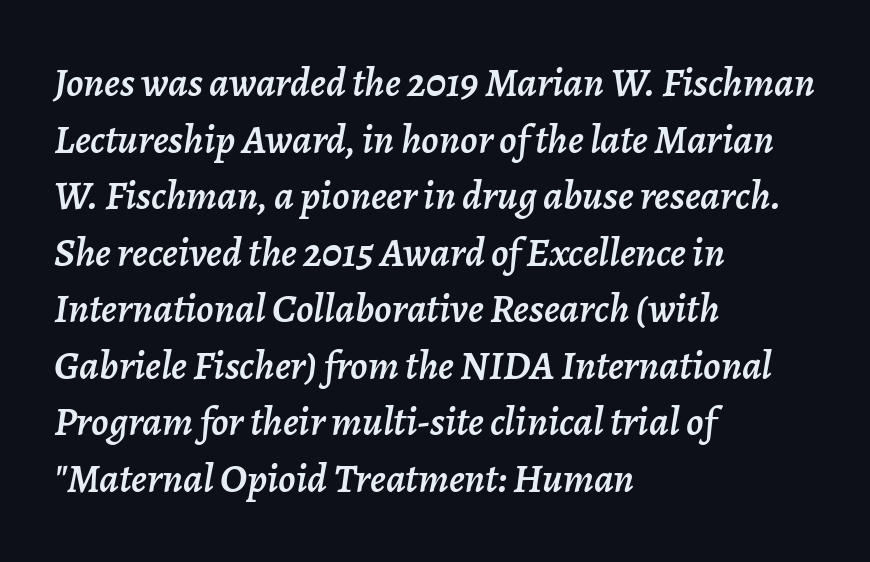
The rendering anchors every line to the left-hand side. Note the varied advance widths — an 'i' is clearly narrower than an 'm'. Leading: standard. Emphasis-style slanted type is in use. The rendering keeps characters at their native spacing.
